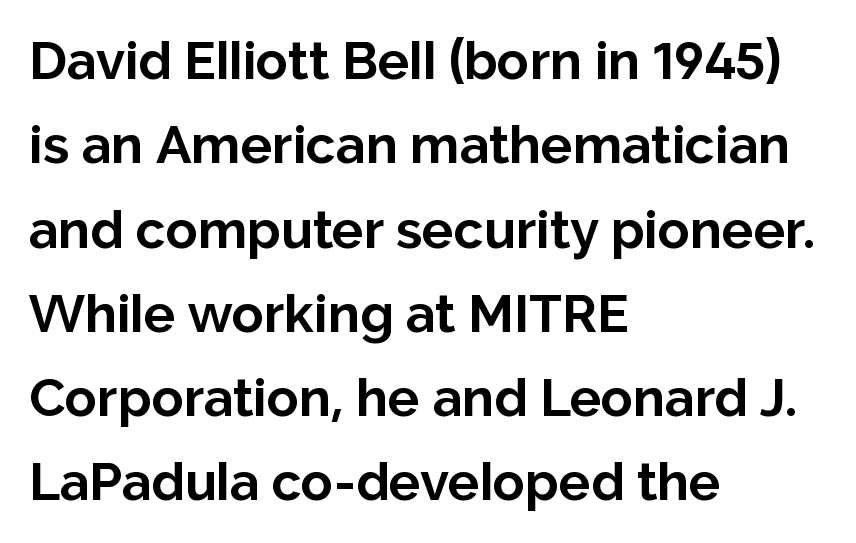
Q: Is the text bold? A: Yes.
Q: Is the text italic (slanted)? A: No, it is upright.
Q: Is the typeface a serif or a sans-serif typeface? A: Sans-serif.
Q: Is the text underlined? A: No.
Q: How is the paragraph aligned? A: Left-aligned.
Q: Is the spacing between letters normal or unusually wide? A: Normal.
Q: Is the spacing between lines tight, normal or loose? A: Normal.
Q: Width (condensed, normal, or wide)? A: Normal.
Q: Stroke contrast? A: Low.
Q: x-height? A: Medium.
Q: Monospaced? A: No.
